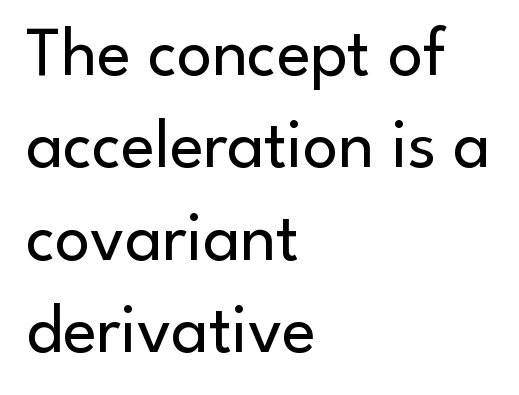
Q: Is the text bold? A: No.
Q: Is the text italic (slanted)? A: No, it is upright.
Q: Is the typeface a serif or a sans-serif typeface? A: Sans-serif.
Q: Is the text underlined? A: No.
Q: How is the paragraph aligned? A: Left-aligned.
Q: Is the spacing between letters normal or unusually wide? A: Normal.
Q: Is the spacing between lines tight, normal or loose? A: Normal.
Q: Width (condensed, normal, or wide)? A: Normal.
Q: Stroke contrast? A: Low.
Q: x-height? A: Small.
Q: Monospaced? A: No.
